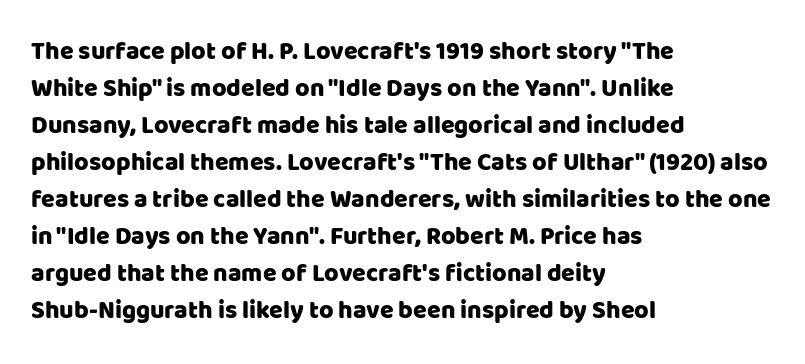
{"italic": "no", "underline": "no", "align": "left", "line_spacing": "normal", "line_spacing_ratio": 1.48, "letter_spacing": "normal", "letter_spacing_em": 0.0, "glyph_px": 25}
